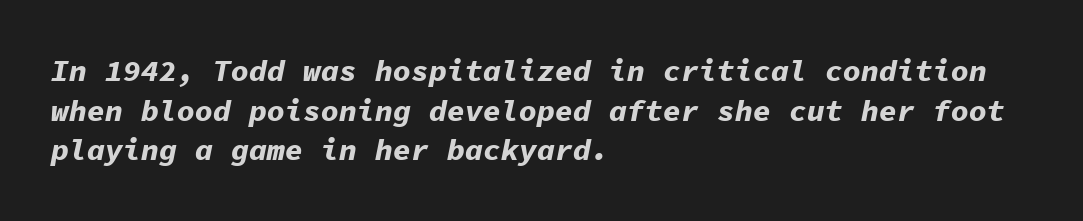
The image shows 30 px bold type, italic (leaning right), monospaced; set left-aligned, normal line spacing (1.32x), normal letter spacing, not underlined; low stroke contrast and a medium x-height.
